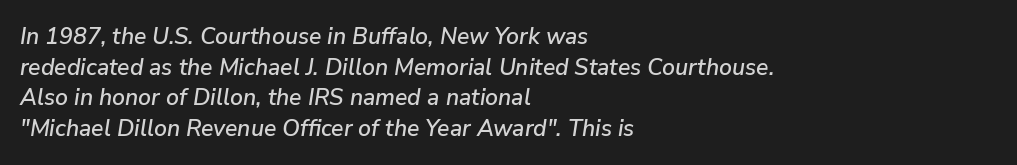
{"italic": "yes", "lean": "right", "slant_degrees": 9, "underline": "no", "align": "left", "line_spacing": "normal", "line_spacing_ratio": 1.33, "letter_spacing": "normal", "letter_spacing_em": 0.0, "glyph_px": 23}
